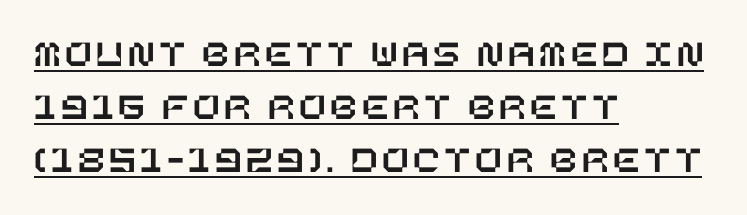
Q: Is the text italic (slanted)? A: No, it is upright.
Q: Is the text underlined? A: Yes.
Q: How is the paragraph aligned? A: Left-aligned.
Q: Is the spacing between lines tight, normal or loose? A: Normal.
Q: Width (condensed, normal, or wide)? A: Normal.
Q: Stroke contrast? A: Low.
Q: x-height? A: Large.
